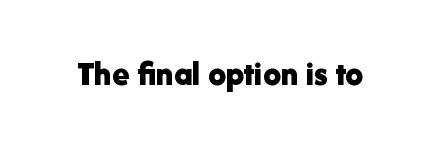
The image shows 35 px bold sans-serif type, upright; set normal letter spacing, not underlined; low stroke contrast and a medium x-height.
